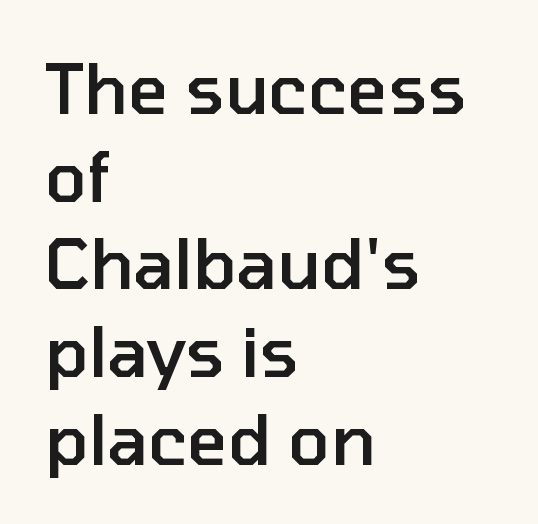
The image shows 69 px semibold sans-serif type, upright; set left-aligned, normal line spacing (1.27x), normal letter spacing, not underlined; low stroke contrast and a medium x-height.
